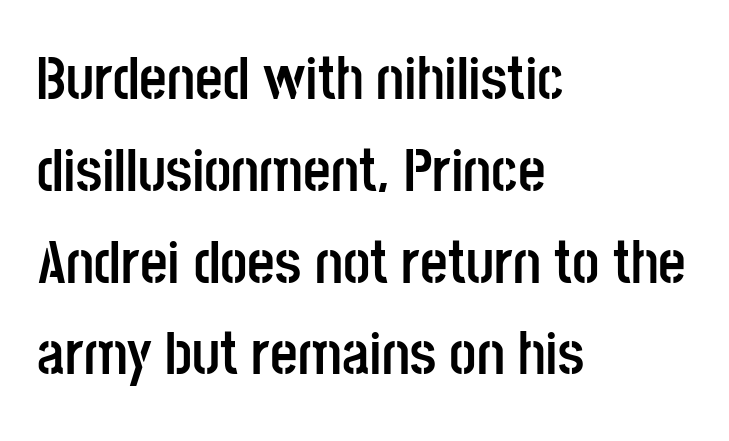
The image shows 60 px semibold, condensed sans-serif type, upright; set left-aligned, normal line spacing (1.53x), normal letter spacing, not underlined; low stroke contrast and a large x-height.
